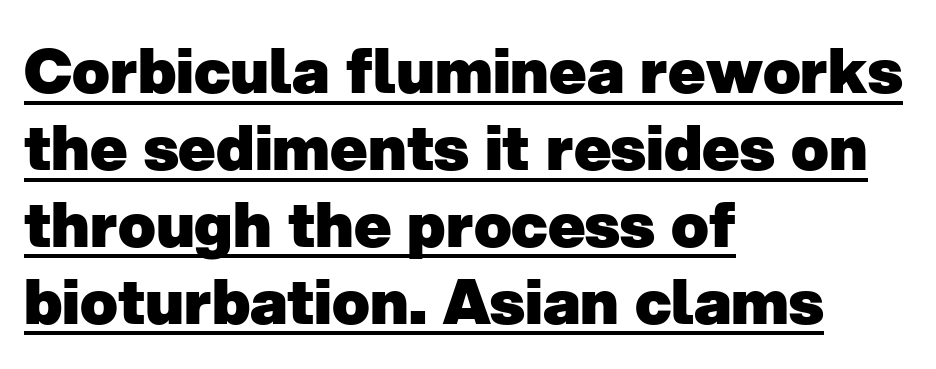
The image shows 62 px heavy sans-serif type; set left-aligned, line spacing 1.24x, normal letter spacing, underlined; low stroke contrast and a medium x-height.
